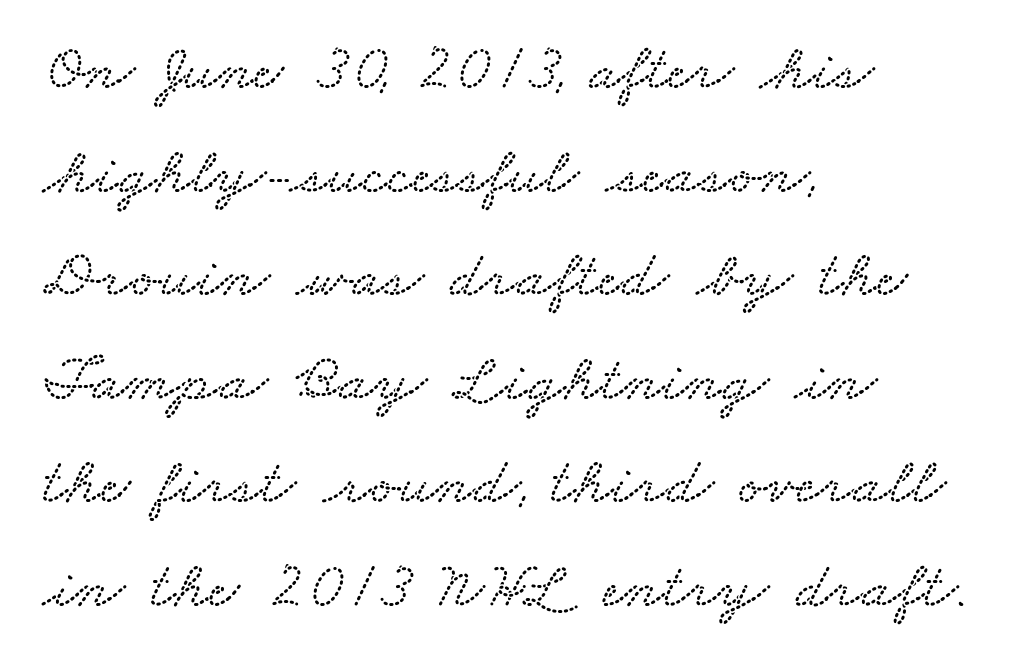
The image shows 66 px wide type; set left-aligned, normal line spacing (1.57x), normal letter spacing, not underlined; low stroke contrast and a small x-height.
